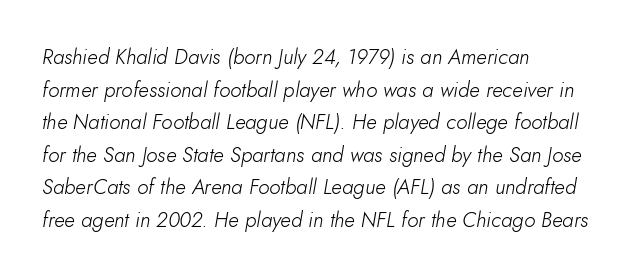
Q: Is the text bold? A: No.
Q: Is the text italic (slanted)? A: Yes, it leans right by about 10 degrees.
Q: Is the text underlined? A: No.
Q: How is the paragraph aligned? A: Left-aligned.
Q: Is the spacing between letters normal or unusually wide? A: Normal.
Q: Is the spacing between lines tight, normal or loose? A: Normal.
